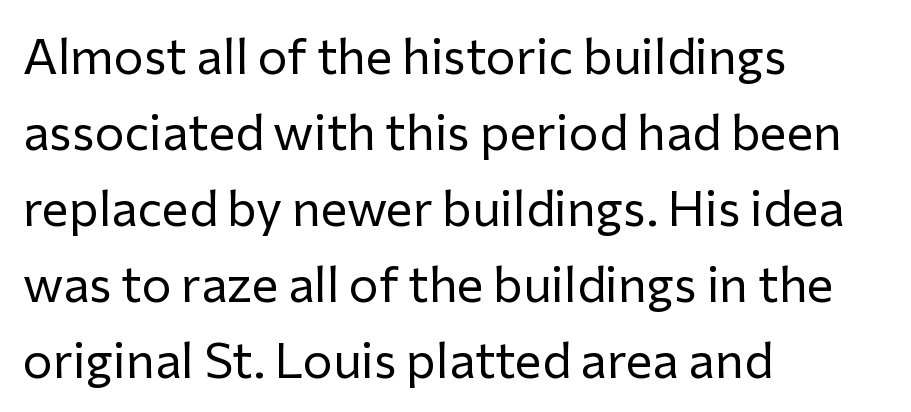
{"serif": "no", "italic": "no", "bold": "no", "weight": "regular", "width": "normal", "stroke_contrast": "low", "x_height": "medium", "monospaced": "no", "underline": "no", "align": "left", "line_spacing": "normal", "line_spacing_ratio": 1.52, "letter_spacing": "normal", "letter_spacing_em": 0.0, "glyph_px": 50}
